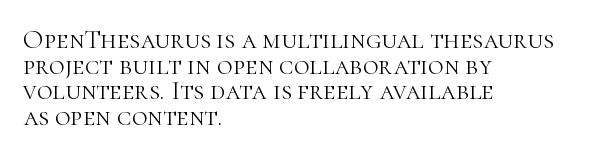
Q: Is the text bold? A: No.
Q: Is the text italic (slanted)? A: No, it is upright.
Q: Is the text underlined? A: No.
Q: How is the paragraph aligned? A: Left-aligned.
Q: Is the spacing between letters normal or unusually wide? A: Normal.
Q: Is the spacing between lines tight, normal or loose? A: Tight.
